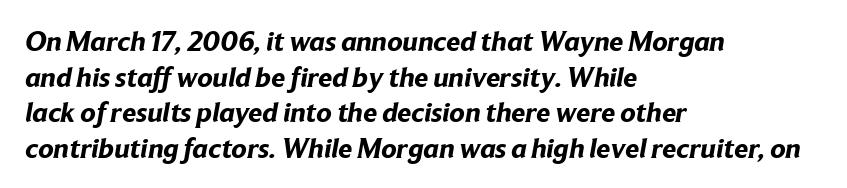
Q: Is the text bold? A: Yes.
Q: Is the typeface a serif or a sans-serif typeface? A: Sans-serif.
Q: Is the text underlined? A: No.
Q: How is the paragraph aligned? A: Left-aligned.
Q: Is the spacing between letters normal or unusually wide? A: Normal.
Q: Is the spacing between lines tight, normal or loose? A: Normal.
Q: Width (condensed, normal, or wide)? A: Normal.
Q: Stroke contrast? A: Low.
Q: x-height? A: Medium.
Q: Monospaced? A: No.
